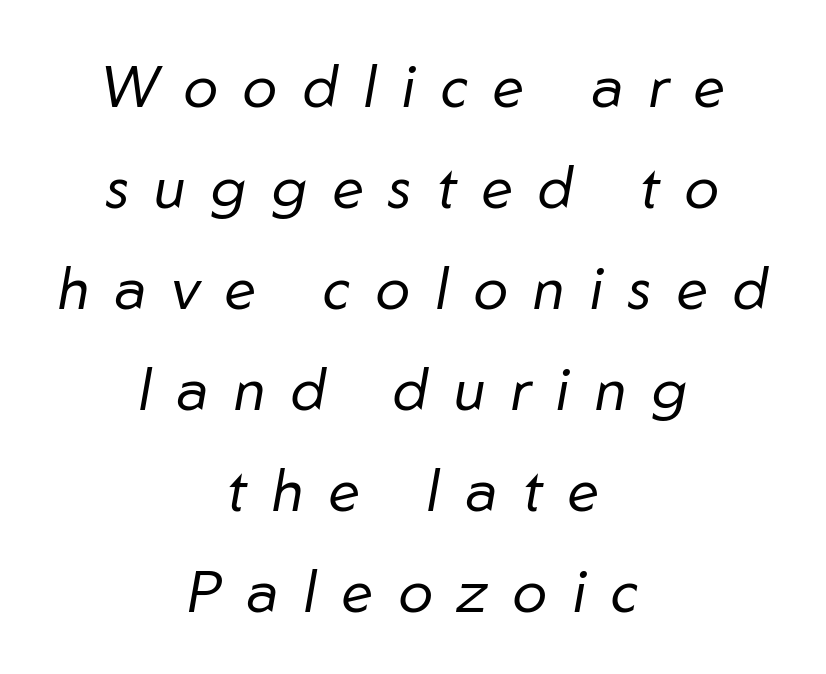
{"italic": "yes", "lean": "right", "slant_degrees": 10, "bold": "no", "weight": "regular", "width": "normal", "stroke_contrast": "low", "x_height": "medium", "monospaced": "no", "underline": "no", "align": "center", "line_spacing_ratio": 1.74, "letter_spacing": "wide", "letter_spacing_em": 0.44, "glyph_px": 58}
